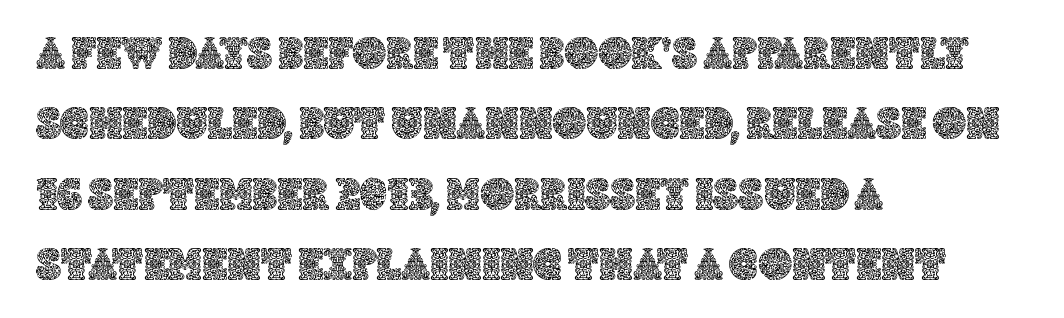
The font's upright variant was chosen for this text. What's the leading like? Ordinary, nothing unusual. Line starts are locked; line ends wander. Look at the tracking — it's just the regular setting, nothing added.
